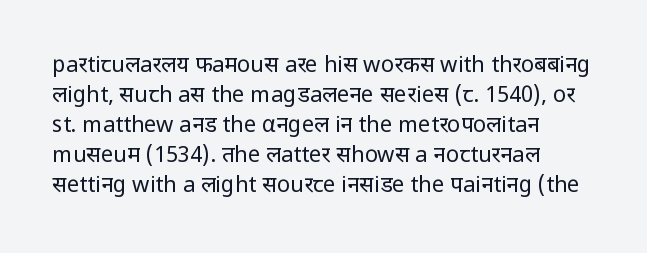
Reading down the column, the eye jumps a familiar distance to each next line. Left-aligned paragraph, ragged on the right. Check under the words: just untouched page. Nope, not italic — everything's standing straight.
